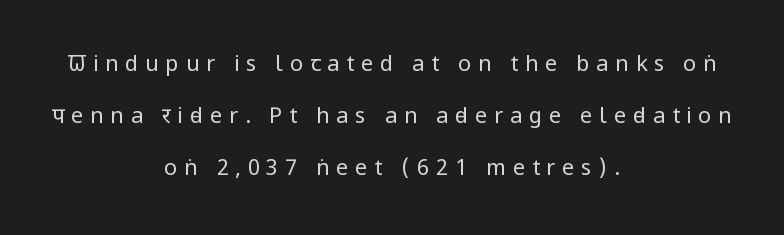
The image shows 22 px text type, upright; set centered, loose line spacing (2.37x), unusually wide letter spacing (+0.3 em), not underlined.
